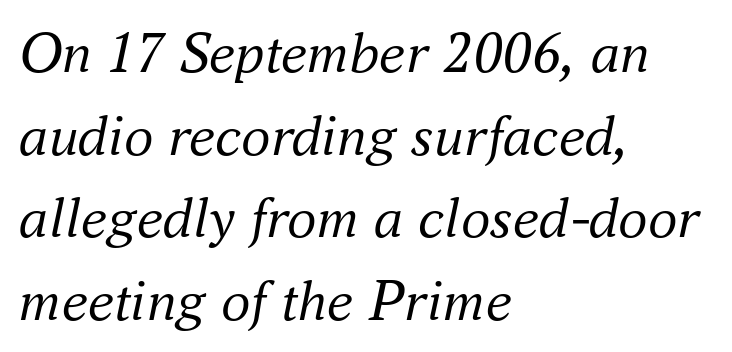
Q: Is the text bold? A: No.
Q: Is the text italic (slanted)? A: Yes, it leans right by about 16 degrees.
Q: Is the typeface a serif or a sans-serif typeface? A: Serif.
Q: Is the text underlined? A: No.
Q: How is the paragraph aligned? A: Left-aligned.
Q: Is the spacing between letters normal or unusually wide? A: Normal.
Q: Is the spacing between lines tight, normal or loose? A: Normal.
Q: Width (condensed, normal, or wide)? A: Normal.
Q: Stroke contrast? A: Medium.
Q: x-height? A: Small.
Q: Monospaced? A: No.
